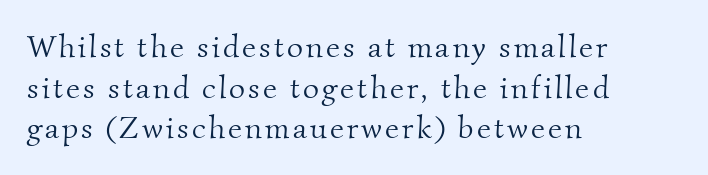
The image shows 31 px light serif type; set left-aligned, normal line spacing (1.31x), not underlined; medium stroke contrast and a small x-height.
